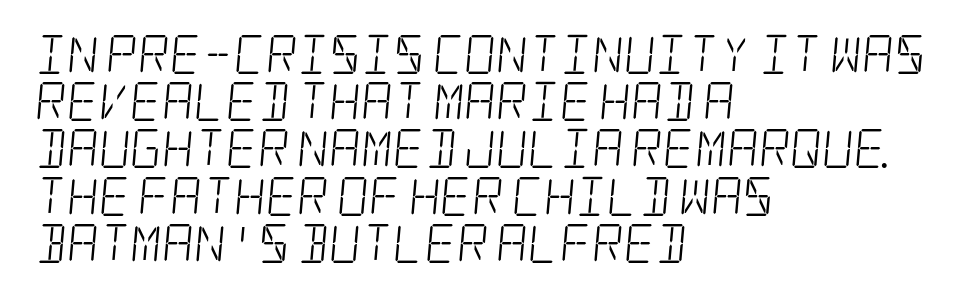
Q: Is the text bold? A: No.
Q: Is the typeface a serif or a sans-serif typeface? A: Serif.
Q: Is the text underlined? A: No.
Q: How is the paragraph aligned? A: Left-aligned.
Q: Is the spacing between letters normal or unusually wide? A: Normal.
Q: Width (condensed, normal, or wide)? A: Condensed.
Q: Stroke contrast? A: Low.
Q: x-height? A: Large.
